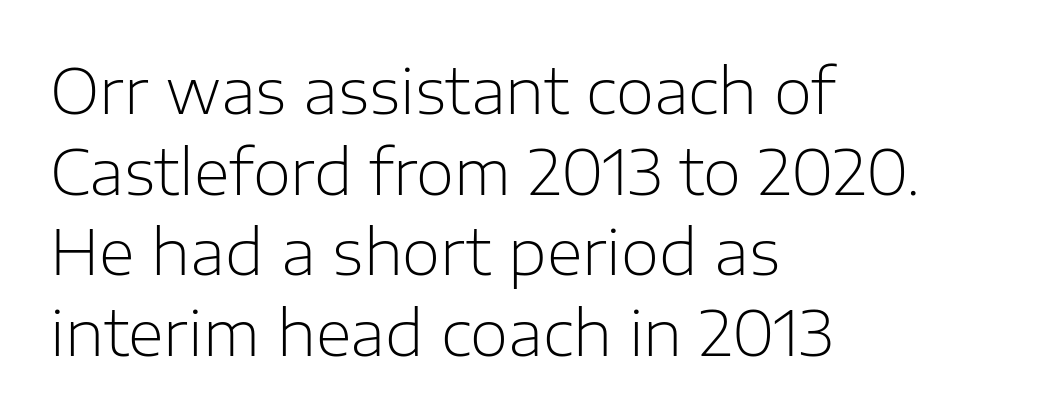
The image shows 62 px light sans-serif type, upright; set left-aligned, normal line spacing (1.3x), normal letter spacing, not underlined; low stroke contrast and a medium x-height.
